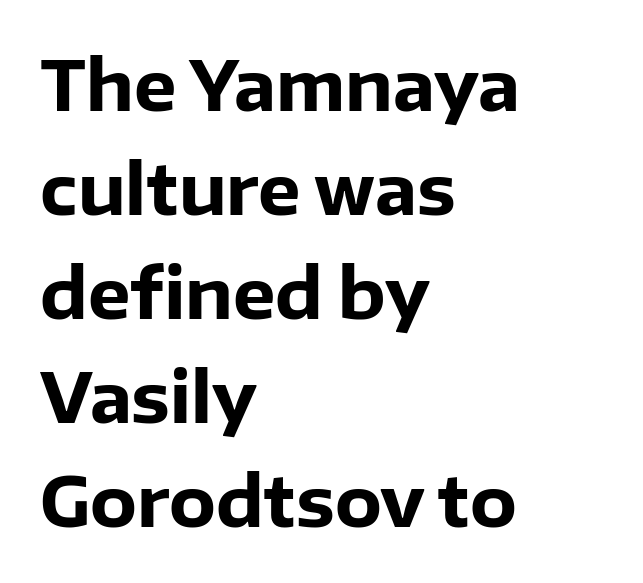
Q: Is the text bold? A: Yes.
Q: Is the text italic (slanted)? A: No, it is upright.
Q: Is the typeface a serif or a sans-serif typeface? A: Sans-serif.
Q: Is the text underlined? A: No.
Q: How is the paragraph aligned? A: Left-aligned.
Q: Is the spacing between letters normal or unusually wide? A: Normal.
Q: Is the spacing between lines tight, normal or loose? A: Normal.
Q: Width (condensed, normal, or wide)? A: Normal.
Q: Stroke contrast? A: Low.
Q: x-height? A: Medium.
Q: Monospaced? A: No.
